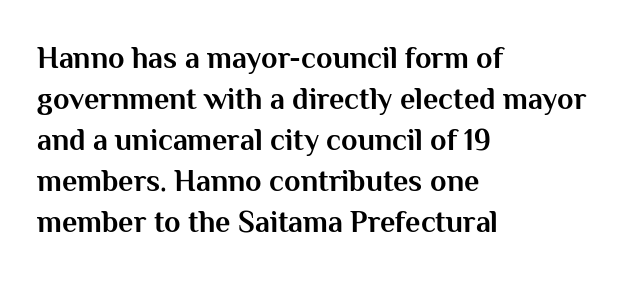
Q: Is the text bold? A: Yes.
Q: Is the text italic (slanted)? A: No, it is upright.
Q: Is the typeface a serif or a sans-serif typeface? A: Sans-serif.
Q: Is the text underlined? A: No.
Q: How is the paragraph aligned? A: Left-aligned.
Q: Is the spacing between letters normal or unusually wide? A: Normal.
Q: Is the spacing between lines tight, normal or loose? A: Normal.
Q: Width (condensed, normal, or wide)? A: Normal.
Q: Stroke contrast? A: Medium.
Q: x-height? A: Medium.
Q: Monospaced? A: No.
